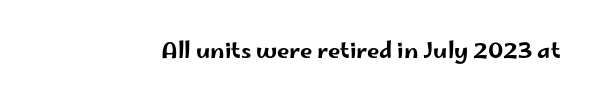
{"italic": "no", "underline": "no", "letter_spacing": "normal", "letter_spacing_em": 0.0, "glyph_px": 22}
